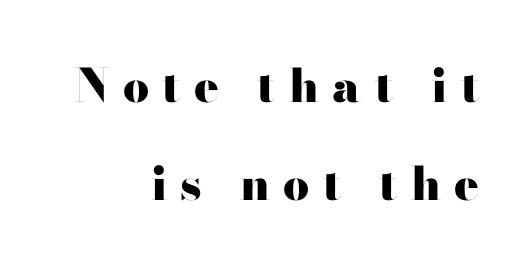
Q: Is the text bold? A: Yes.
Q: Is the text italic (slanted)? A: No, it is upright.
Q: Is the typeface a serif or a sans-serif typeface? A: Sans-serif.
Q: Is the text underlined? A: No.
Q: How is the paragraph aligned? A: Right-aligned.
Q: Is the spacing between letters normal or unusually wide? A: Unusually wide.
Q: Is the spacing between lines tight, normal or loose? A: Loose.
Q: Width (condensed, normal, or wide)? A: Wide.
Q: Stroke contrast? A: High.
Q: x-height? A: Small.
Q: Monospaced? A: No.
